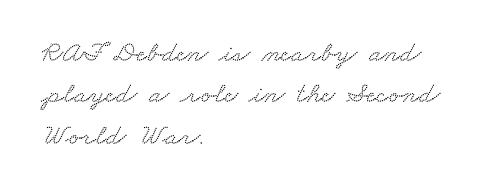
{"width": "wide", "stroke_contrast": "low", "x_height": "small", "monospaced": "no", "underline": "no", "align": "left", "line_spacing": "normal", "line_spacing_ratio": 1.43, "letter_spacing": "normal", "letter_spacing_em": 0.0, "glyph_px": 29}
